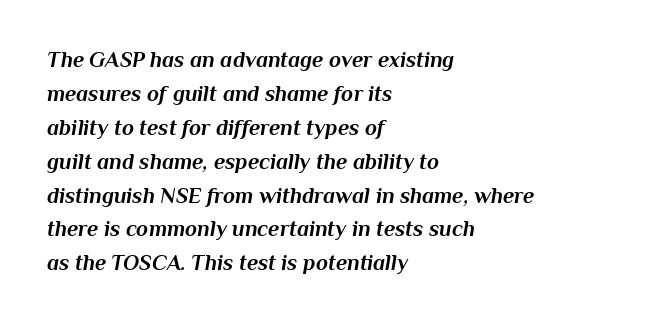
The image shows 22 px bold type, italic (leaning right); set left-aligned, normal line spacing (1.54x), normal letter spacing, not underlined.
